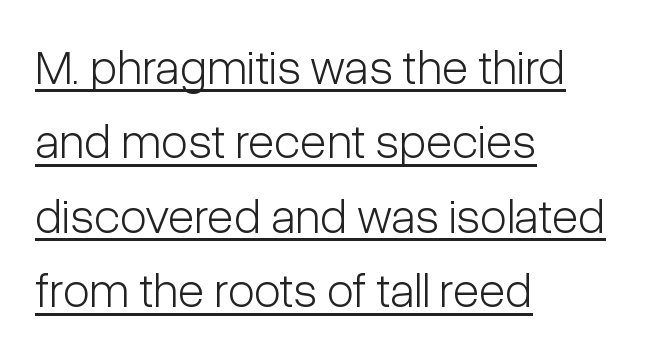
Q: Is the text bold? A: No.
Q: Is the text italic (slanted)? A: No, it is upright.
Q: Is the typeface a serif or a sans-serif typeface? A: Sans-serif.
Q: Is the text underlined? A: Yes.
Q: How is the paragraph aligned? A: Left-aligned.
Q: Is the spacing between letters normal or unusually wide? A: Normal.
Q: Is the spacing between lines tight, normal or loose? A: Normal.
Q: Width (condensed, normal, or wide)? A: Condensed.
Q: Stroke contrast? A: Low.
Q: x-height? A: Medium.
Q: Monospaced? A: No.
